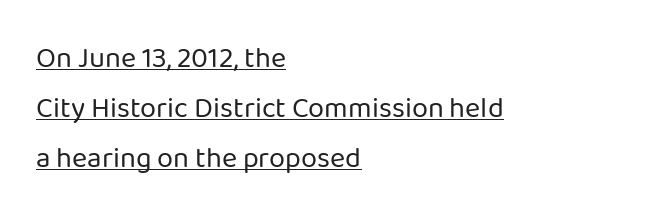
The image shows 29 px regular-weight sans-serif type, upright; set left-aligned, line spacing 1.72x, normal letter spacing, underlined; low stroke contrast and a medium x-height.
